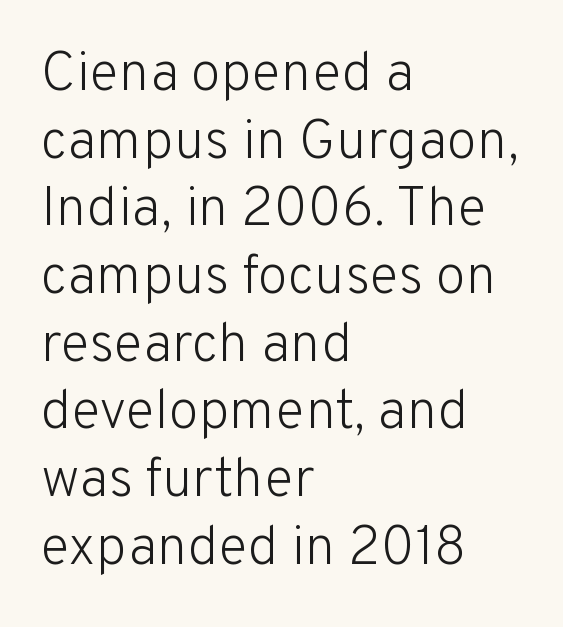
{"serif": "no", "italic": "no", "bold": "no", "weight": "light", "width": "normal", "stroke_contrast": "low", "x_height": "medium", "monospaced": "no", "underline": "no", "align": "left", "line_spacing_ratio": 1.23, "letter_spacing": "normal", "letter_spacing_em": 0.0, "glyph_px": 55}
